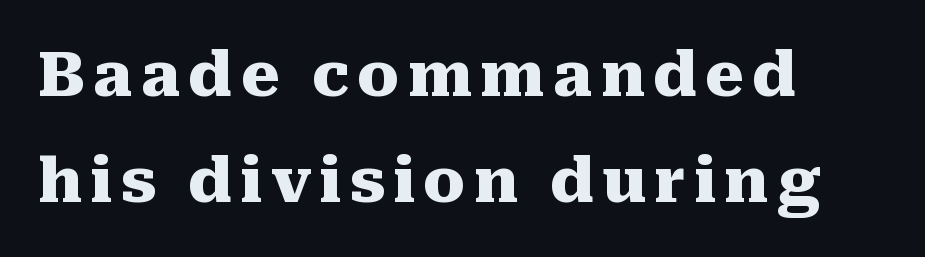
The image shows 62 px heavy serif type, upright; set left-aligned, line spacing 1.71x, not underlined; medium stroke contrast and a medium x-height.
